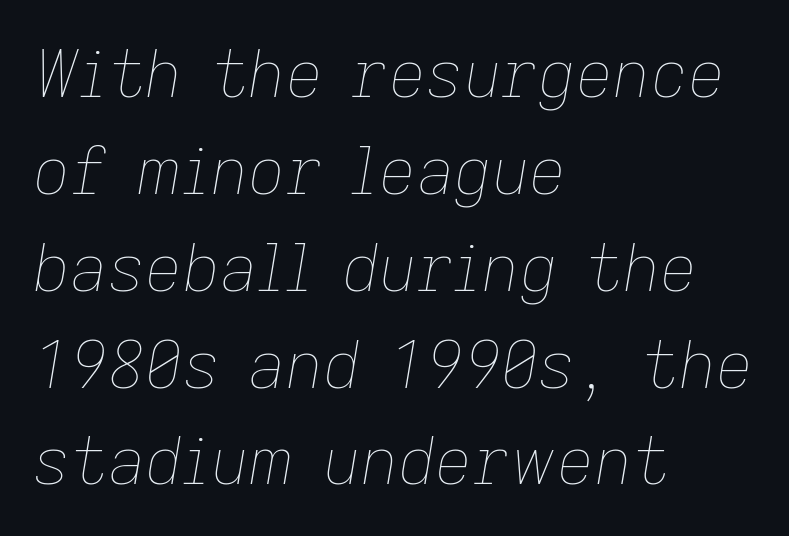
Q: Is the text bold? A: No.
Q: Is the text italic (slanted)? A: Yes, it leans right by about 9 degrees.
Q: Is the text underlined? A: No.
Q: How is the paragraph aligned? A: Left-aligned.
Q: Is the spacing between letters normal or unusually wide? A: Normal.
Q: Is the spacing between lines tight, normal or loose? A: Normal.
Q: Width (condensed, normal, or wide)? A: Normal.
Q: Stroke contrast? A: Low.
Q: x-height? A: Medium.
Q: Monospaced? A: No.
